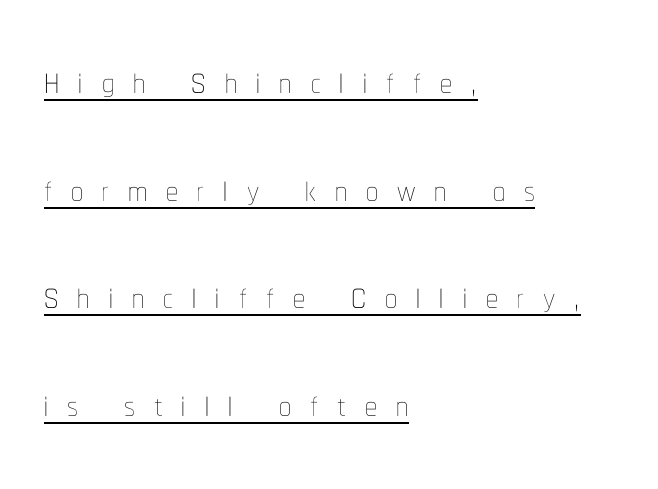
Quick note: not italic, upright. The rendered words wear a rule along their underside. Reading down the block, your eye returns to a fixed left position each line. Varying glyph widths throughout — classic text-font behaviour.
